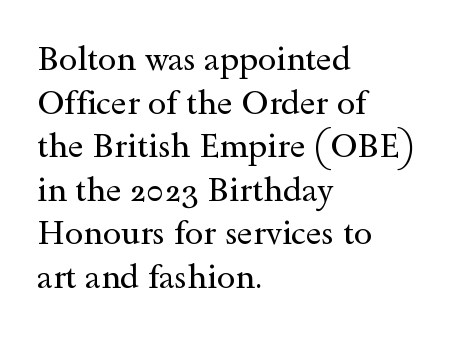
{"serif": "yes", "italic": "no", "bold": "no", "weight": "regular", "width": "wide", "x_height": "small", "monospaced": "no", "underline": "no", "align": "left", "line_spacing": "normal", "line_spacing_ratio": 1.32, "letter_spacing": "normal", "letter_spacing_em": 0.0, "glyph_px": 33}
